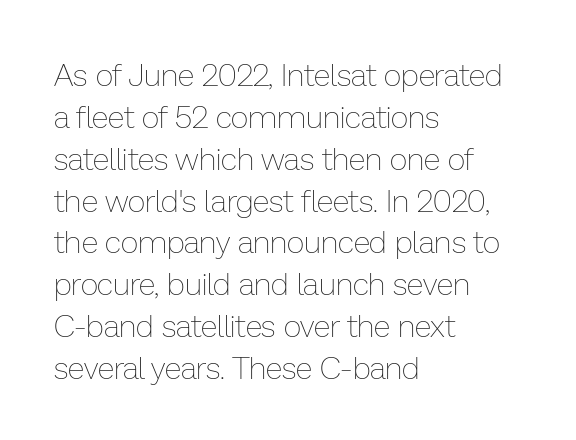
{"italic": "no", "bold": "no", "weight": "thin", "width": "normal", "stroke_contrast": "low", "x_height": "medium", "monospaced": "no", "underline": "no", "align": "left", "line_spacing": "normal", "line_spacing_ratio": 1.35, "letter_spacing": "normal", "letter_spacing_em": 0.0, "glyph_px": 31}
